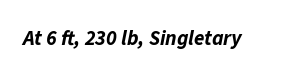
Q: Is the text bold? A: Yes.
Q: Is the text italic (slanted)? A: Yes, it leans right by about 11 degrees.
Q: Is the text underlined? A: No.
Q: Is the spacing between letters normal or unusually wide? A: Normal.
